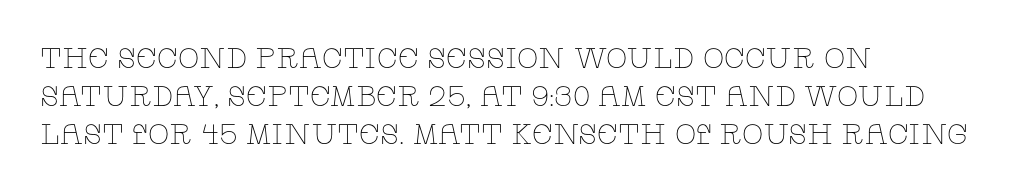
{"serif": "yes", "italic": "no", "bold": "no", "weight": "thin", "width": "wide", "stroke_contrast": "low", "x_height": "large", "monospaced": "no", "underline": "no", "align": "left", "line_spacing": "normal", "line_spacing_ratio": 1.35, "letter_spacing": "normal", "letter_spacing_em": 0.0, "glyph_px": 28}
